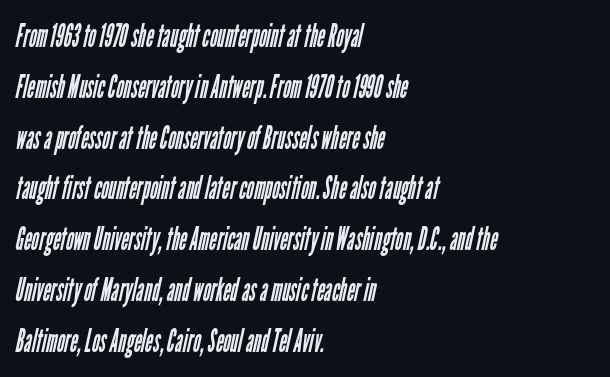
The image shows 33 px regular-weight, condensed sans-serif type; set left-aligned, normal line spacing (1.54x), normal letter spacing, not underlined; low stroke contrast and a medium x-height.
